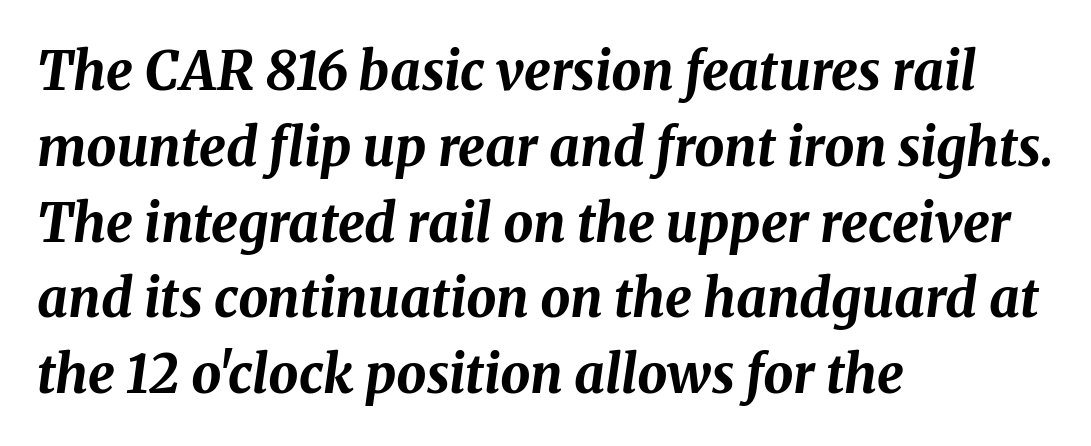
{"italic": "yes", "lean": "right", "slant_degrees": 8, "bold": "yes", "weight": "bold", "width": "normal", "stroke_contrast": "medium", "x_height": "medium", "monospaced": "no", "underline": "no", "align": "left", "line_spacing": "normal", "line_spacing_ratio": 1.43, "letter_spacing": "normal", "letter_spacing_em": 0.0, "glyph_px": 53}
